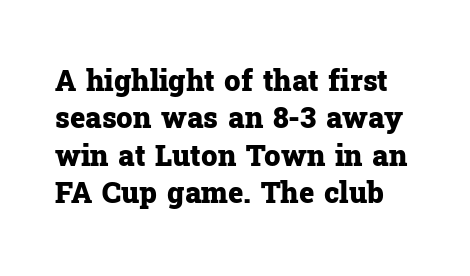
Just letters on the line, the space beneath them empty. The vertical gap from one line to the next is medium. The passage shown is typed in a proportional face where columns would drift. The lettering stays uniformly vertical, giving the passage a roman look.
